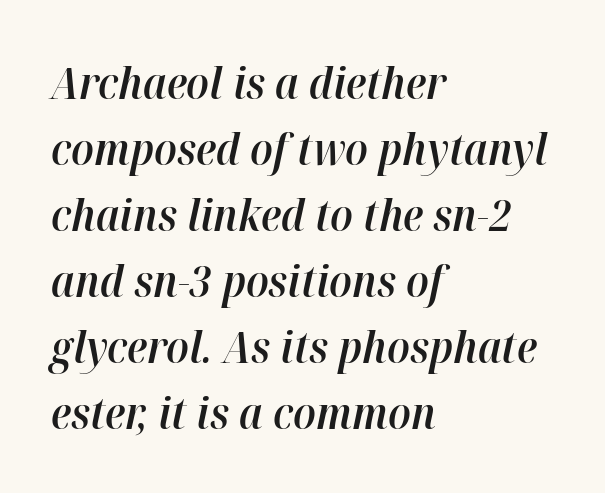
The image shows 44 px semibold type, italic (leaning right); set left-aligned, normal line spacing (1.5x), normal letter spacing, not underlined; high stroke contrast and a medium x-height.
